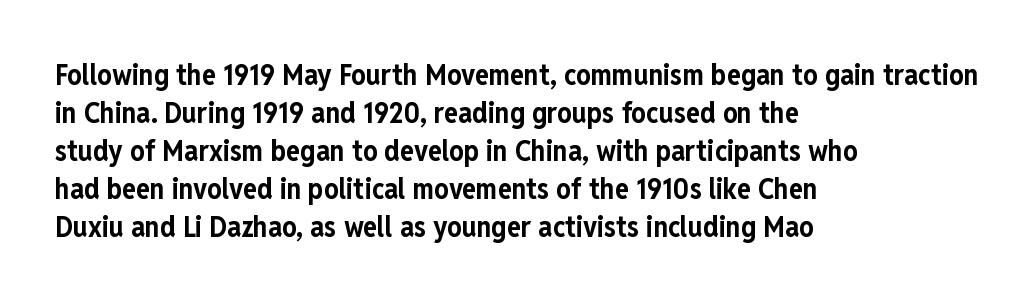
The image shows 29 px bold, condensed sans-serif type, upright; set left-aligned, normal line spacing (1.31x), normal letter spacing, not underlined; low stroke contrast and a medium x-height.
